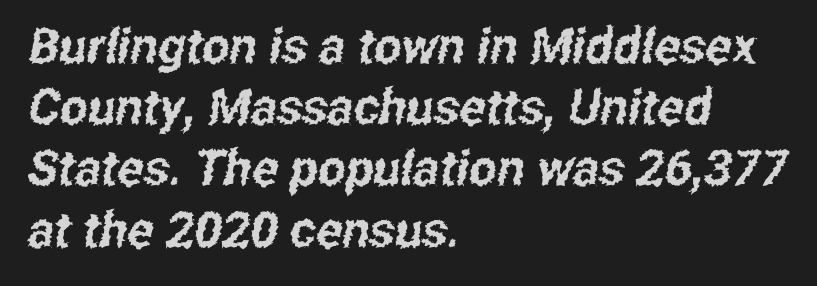
{"serif": "no", "width": "condensed", "stroke_contrast": "low", "x_height": "medium", "monospaced": "no", "underline": "no", "align": "left", "line_spacing": "normal", "line_spacing_ratio": 1.25, "letter_spacing": "normal", "letter_spacing_em": 0.0, "glyph_px": 49}
